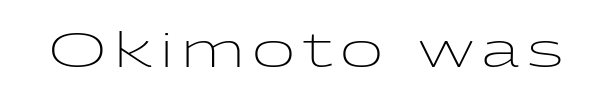
The image shows 47 px light, wide sans-serif type, upright; set not underlined; low stroke contrast and a medium x-height.
